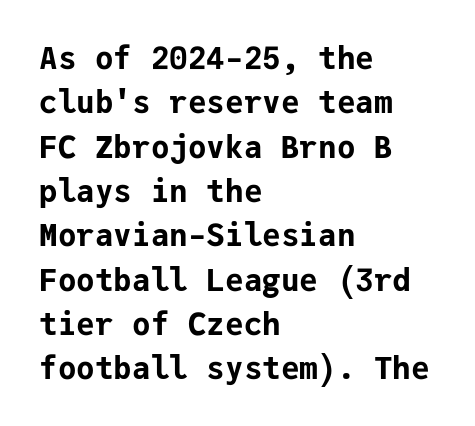
Underlining? Definitely not there. Words appear dense and cohesive because spacing is normal. Compared with a centered layout, this one pins lines to the left instead. Examine the stroke ends and you'll find no serifs.
